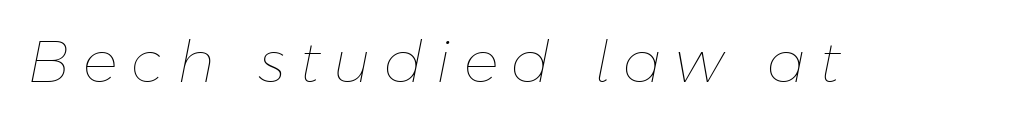
{"italic": "yes", "lean": "right", "slant_degrees": 11, "bold": "no", "weight": "thin", "width": "normal", "stroke_contrast": "low", "x_height": "medium", "monospaced": "no", "underline": "no", "letter_spacing": "wide", "letter_spacing_em": 0.23, "glyph_px": 58}
